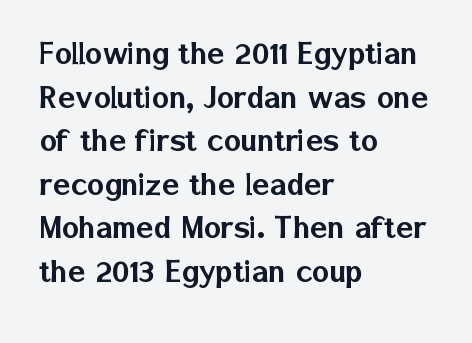
Q: Is the text italic (slanted)? A: No, it is upright.
Q: Is the typeface a serif or a sans-serif typeface? A: Sans-serif.
Q: Is the text underlined? A: No.
Q: How is the paragraph aligned? A: Left-aligned.
Q: Is the spacing between letters normal or unusually wide? A: Normal.
Q: Width (condensed, normal, or wide)? A: Normal.
Q: Stroke contrast? A: Low.
Q: x-height? A: Medium.
Q: Monospaced? A: No.
